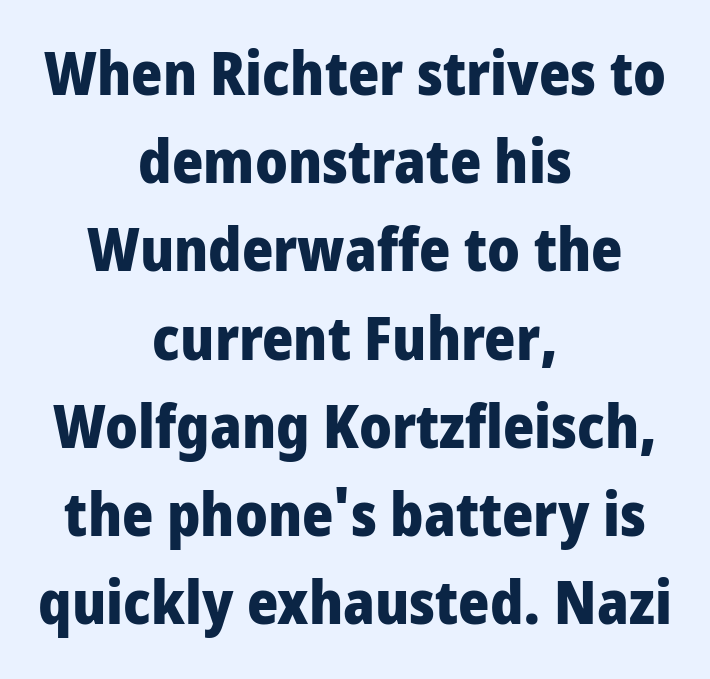
{"serif": "no", "italic": "no", "bold": "yes", "weight": "heavy", "width": "condensed", "stroke_contrast": "low", "x_height": "large", "monospaced": "no", "underline": "no", "align": "center", "line_spacing": "normal", "line_spacing_ratio": 1.47, "letter_spacing": "normal", "letter_spacing_em": 0.0, "glyph_px": 60}
